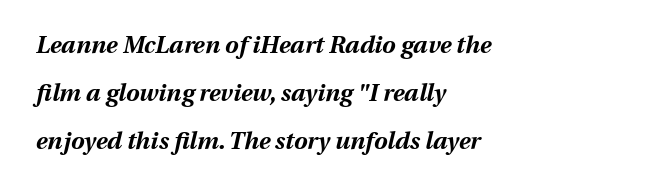
{"italic": "yes", "lean": "right", "slant_degrees": 13, "bold": "yes", "underline": "no", "align": "left", "line_spacing": "loose", "line_spacing_ratio": 2.0, "letter_spacing": "normal", "letter_spacing_em": 0.0, "glyph_px": 24}
